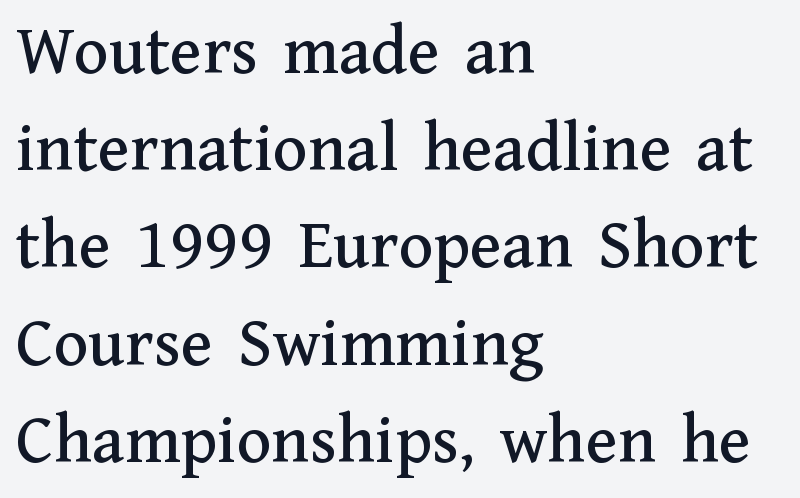
Q: Is the text italic (slanted)? A: No, it is upright.
Q: Is the typeface a serif or a sans-serif typeface? A: Serif.
Q: Is the text underlined? A: No.
Q: How is the paragraph aligned? A: Left-aligned.
Q: Is the spacing between letters normal or unusually wide? A: Normal.
Q: Is the spacing between lines tight, normal or loose? A: Normal.
Q: Width (condensed, normal, or wide)? A: Normal.
Q: Stroke contrast? A: Medium.
Q: x-height? A: Medium.
Q: Monospaced? A: No.
